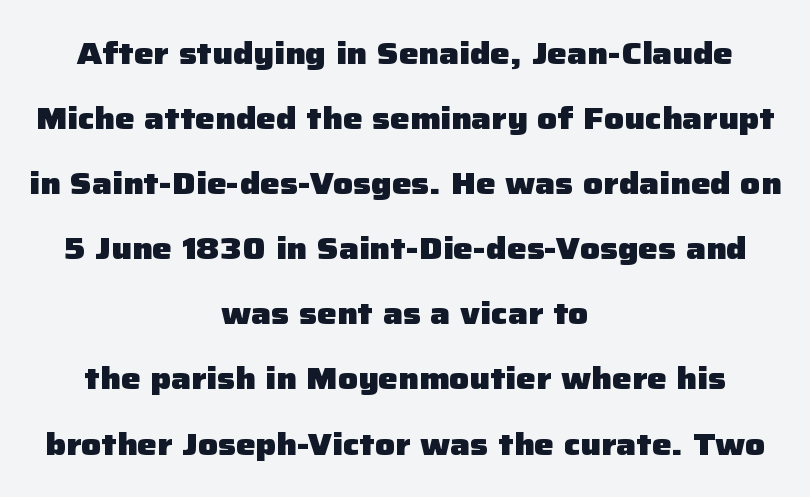
Loosely led — the rows are spread out. Students, note that the glyphs here touch the page at normal intervals. Both edges are ragged and mirror each other, which tells us the setting is centered. Does the lettering tilt? It doesn't — this is upright. Strong, thick strokes mark this as bold type.
